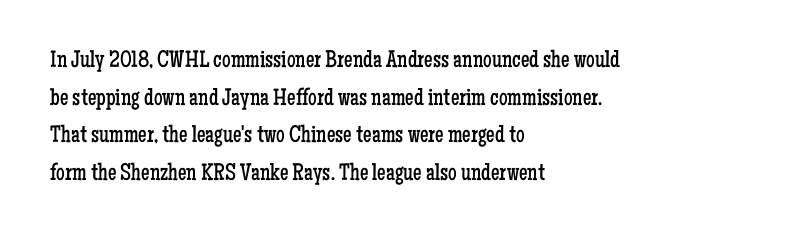
The setting favours the left margin, as ordinary paragraphs usually do. The face looks like a standard text weight, possibly lighter. Each row of text sits above clean, open space. Posture: straight, roman, zero tilt.
